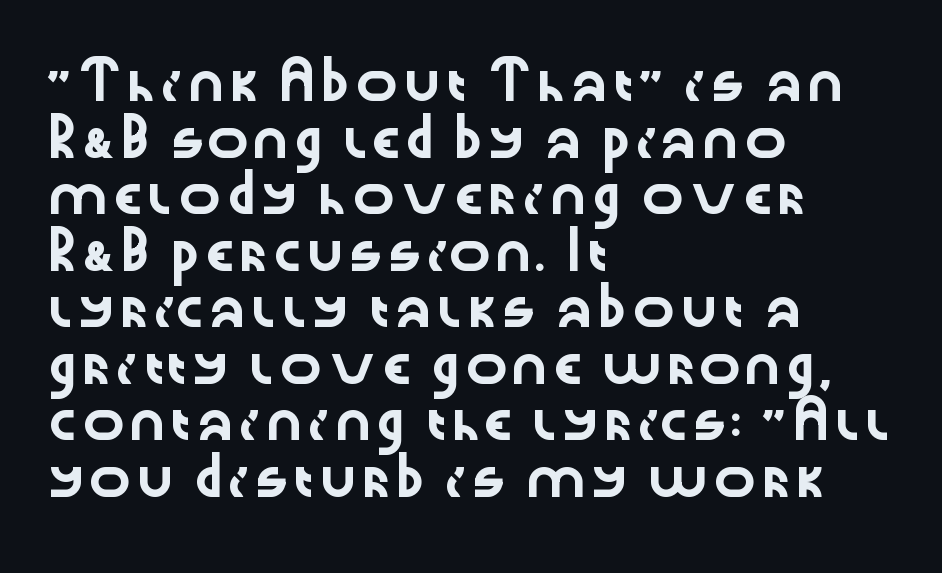
{"serif": "no", "italic": "no", "width": "wide", "stroke_contrast": "low", "x_height": "medium", "monospaced": "no", "underline": "no", "align": "left", "line_spacing": "normal", "line_spacing_ratio": 1.57, "letter_spacing": "normal", "letter_spacing_em": 0.0, "glyph_px": 36}
